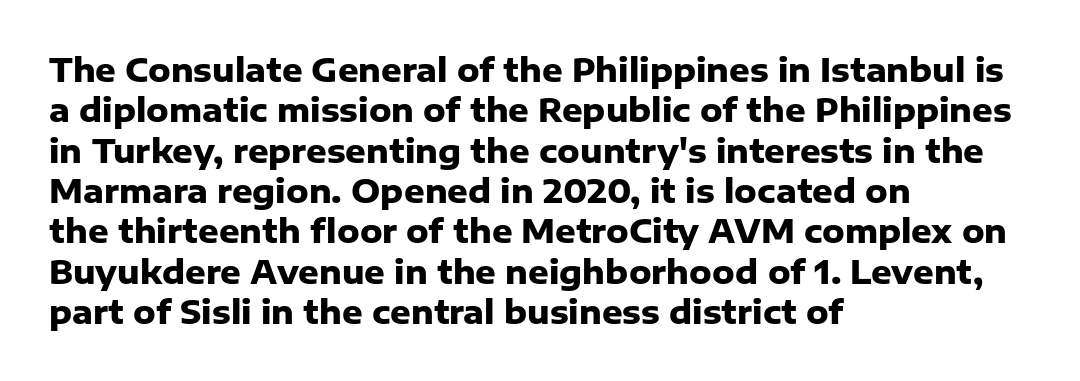
The image shows 32 px heavy sans-serif type, upright; set left-aligned, normal line spacing (1.26x), normal letter spacing, not underlined; low stroke contrast and a medium x-height.
